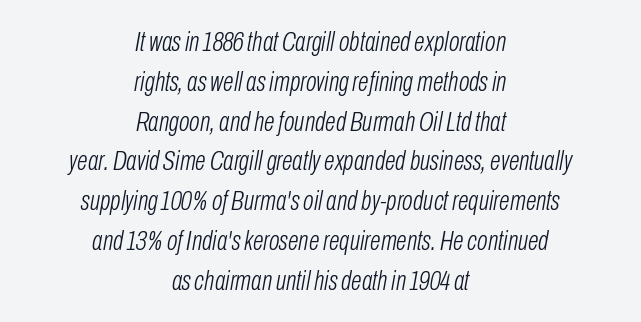
The image shows 28 px light, condensed type, italic (leaning right); set centered, normal line spacing (1.42x), normal letter spacing, not underlined; low stroke contrast and a medium x-height.
